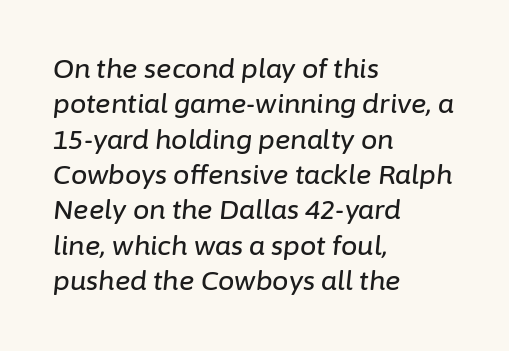
Q: Is the text italic (slanted)? A: Yes, it leans right by about 6 degrees.
Q: Is the text underlined? A: No.
Q: How is the paragraph aligned? A: Left-aligned.
Q: Is the spacing between letters normal or unusually wide? A: Normal.
Q: Is the spacing between lines tight, normal or loose? A: Normal.
